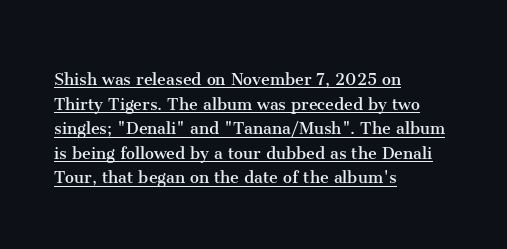
The image shows 20 px text type, upright; set left-aligned, line spacing 1.23x, normal letter spacing, underlined.
